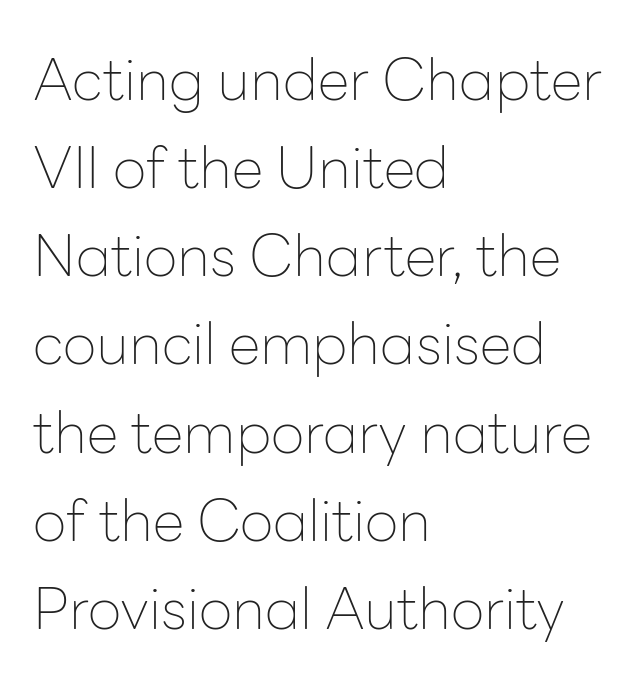
Compared with typical body copy, the letter spacing here is the same. Has an underline been added? It has not. The letters advance in unequal steps, a hallmark of proportional type. Unlike a traditional serif, this face leaves its strokes unadorned. Each new line begins a customary step beneath the previous one. You can tell it's not italic because the verticals are truly vertical.
